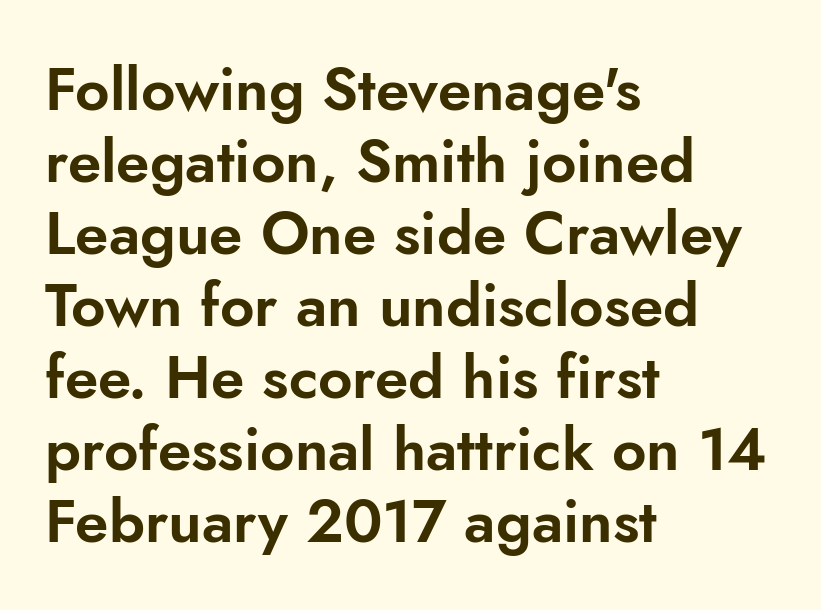
The rag falls on the right side of this text block. Is this a sans? Yes — the strokes have no serifs. Standard letterfit; no display-style spreading of the glyphs. Think of a printed novel: that variable character pitch is what you see here.
